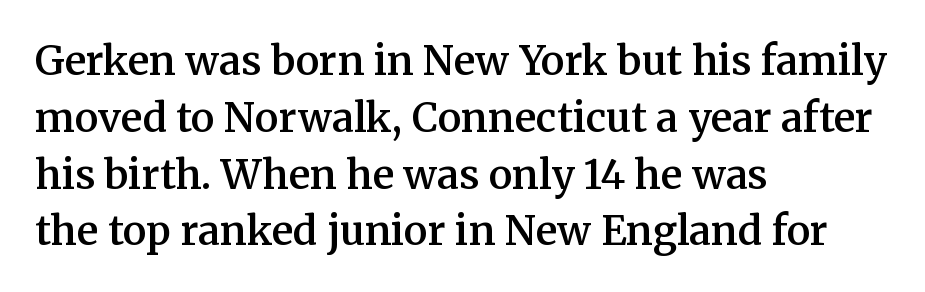
Short and long lines alike share a common starting point at left. Honestly, the letter spacing is just normal — you wouldn't notice it. The specimen omits any rule beneath the text block's lines. Regarding leading, the lines here are spaced in the standard way. The rendering shows small feet on the letterforms — a serif design. Characters remain perfectly vertical along every line.
